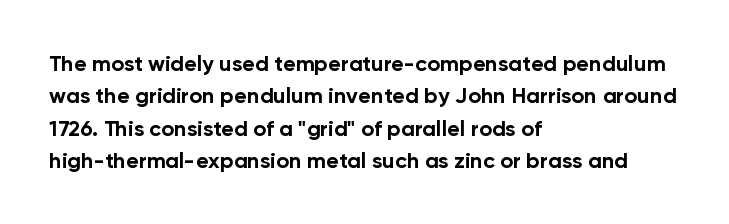
Q: Is the text bold? A: Yes.
Q: Is the text italic (slanted)? A: No, it is upright.
Q: Is the text underlined? A: No.
Q: How is the paragraph aligned? A: Left-aligned.
Q: Is the spacing between letters normal or unusually wide? A: Normal.
Q: Is the spacing between lines tight, normal or loose? A: Normal.
